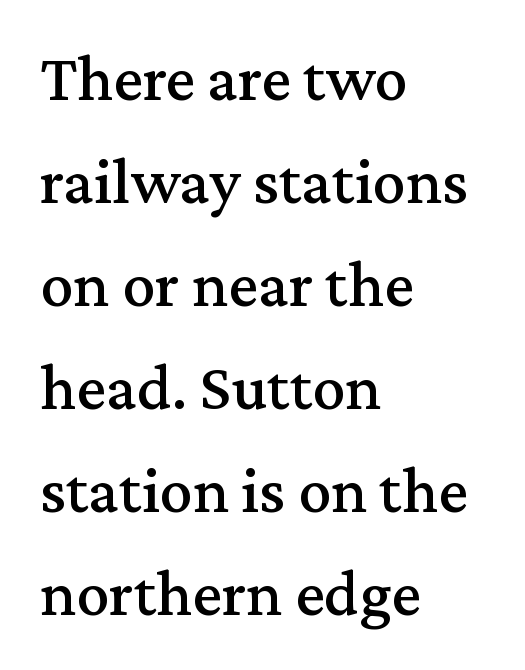
{"serif": "yes", "italic": "no", "width": "normal", "stroke_contrast": "medium", "x_height": "medium", "monospaced": "no", "underline": "no", "align": "left", "line_spacing": "normal", "line_spacing_ratio": 1.56, "letter_spacing": "normal", "letter_spacing_em": 0.0, "glyph_px": 66}
